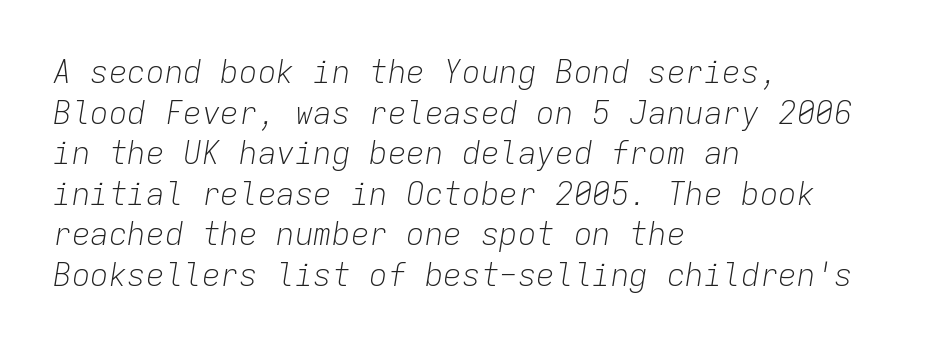
The image shows 31 px light type, italic (leaning right), monospaced; set left-aligned, normal line spacing (1.31x), normal letter spacing, not underlined; low stroke contrast and a medium x-height.
